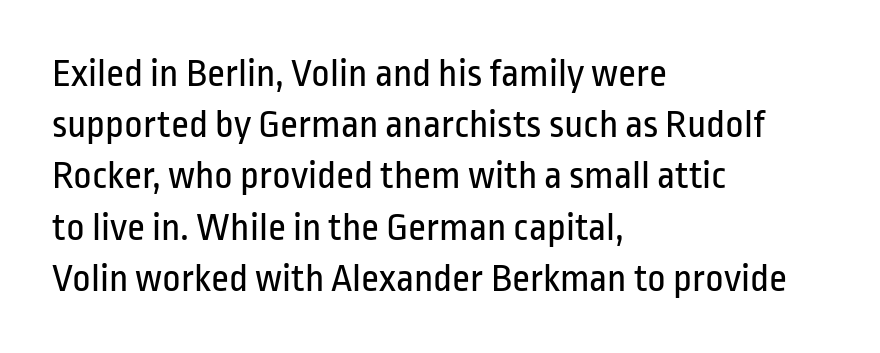
{"serif": "no", "italic": "no", "bold": "no", "weight": "regular", "width": "condensed", "stroke_contrast": "low", "x_height": "medium", "monospaced": "no", "underline": "no", "align": "left", "line_spacing": "normal", "line_spacing_ratio": 1.28, "letter_spacing": "normal", "letter_spacing_em": 0.0, "glyph_px": 40}
